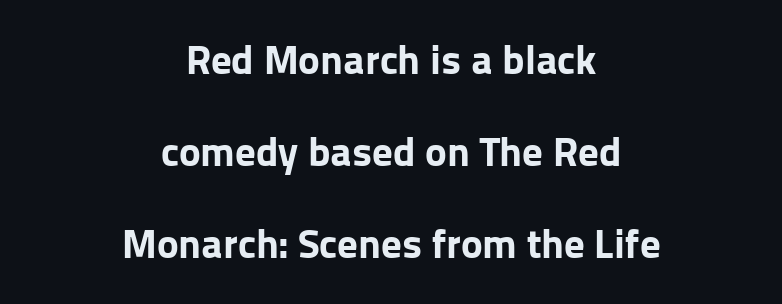
{"serif": "no", "italic": "no", "bold": "yes", "weight": "bold", "width": "normal", "stroke_contrast": "low", "x_height": "medium", "monospaced": "no", "underline": "no", "align": "center", "line_spacing": "loose", "line_spacing_ratio": 2.24, "letter_spacing": "normal", "letter_spacing_em": 0.0, "glyph_px": 41}
